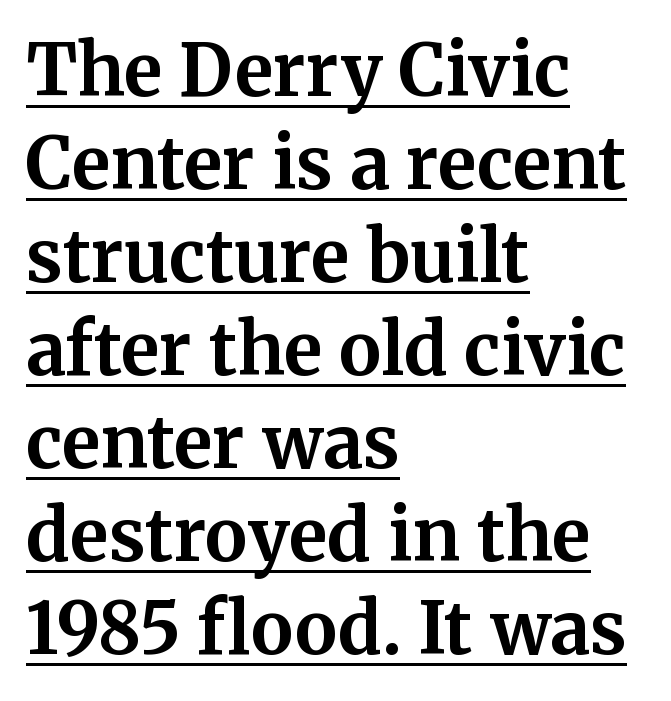
Honestly, the underline is the first thing you notice here. In terms of letterspacing, this is plain default setting. The letters stand straight up with perfectly vertical stems. If you drew a ruler down the left edge, every line would touch it. This is serif lettering, the kind often seen in printed books.
